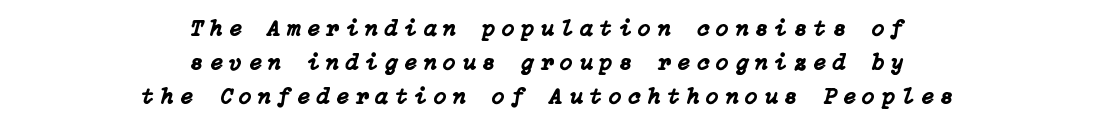
The image shows 23 px text type, italic (leaning right); set centered, normal line spacing (1.47x), unusually wide letter spacing (+0.3 em), not underlined.
